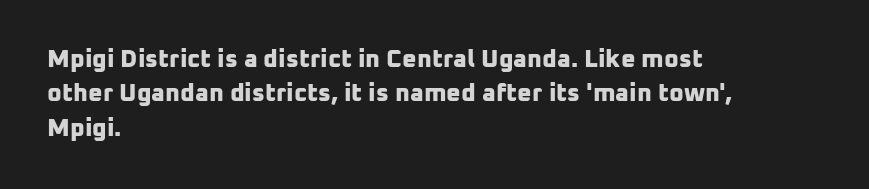
Typeset ragged right — the left edge is the straight one. I'd describe the lettering as bold — thick and assertive. The space between consecutive lines is moderate. A clean baseline with only descenders dipping below it. A typesetter would call this zero additional tracking.
